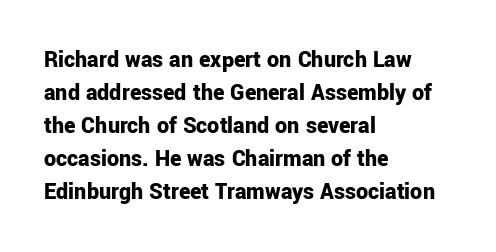
Q: Is the text bold? A: Yes.
Q: Is the text italic (slanted)? A: No, it is upright.
Q: Is the text underlined? A: No.
Q: How is the paragraph aligned? A: Left-aligned.
Q: Is the spacing between letters normal or unusually wide? A: Normal.
Q: Is the spacing between lines tight, normal or loose? A: Normal.
